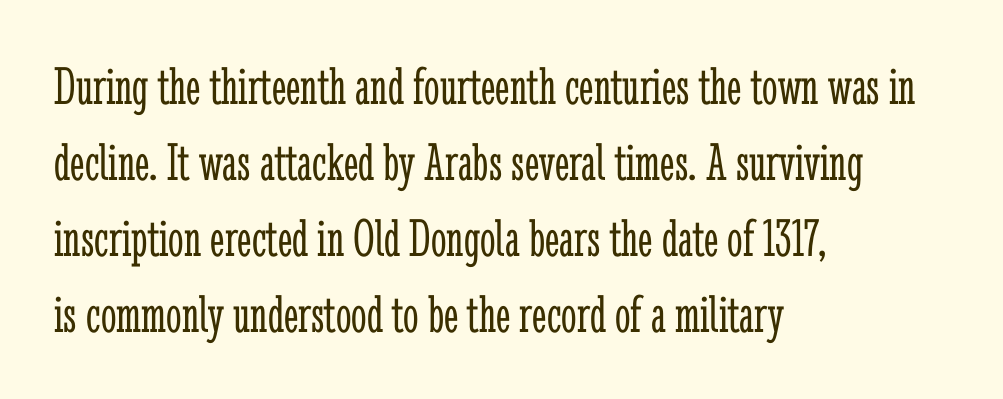
Q: Is the text bold? A: No.
Q: Is the text italic (slanted)? A: No, it is upright.
Q: Is the typeface a serif or a sans-serif typeface? A: Serif.
Q: Is the text underlined? A: No.
Q: How is the paragraph aligned? A: Left-aligned.
Q: Is the spacing between letters normal or unusually wide? A: Normal.
Q: Is the spacing between lines tight, normal or loose? A: Normal.
Q: Width (condensed, normal, or wide)? A: Condensed.
Q: Stroke contrast? A: Low.
Q: x-height? A: Medium.
Q: Monospaced? A: No.
